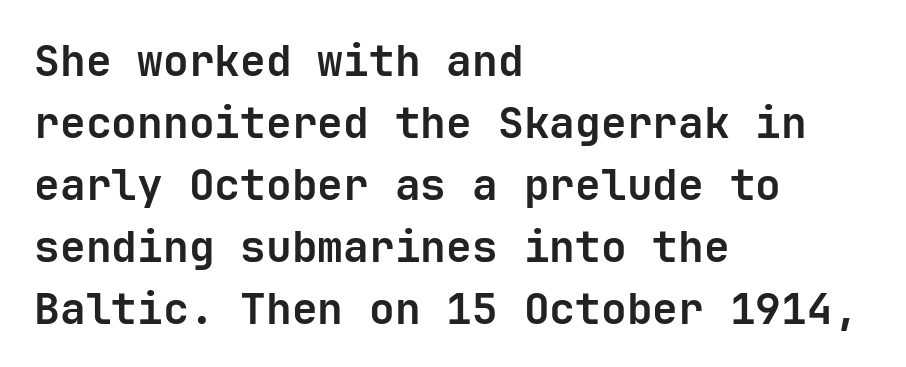
The image shows 43 px semibold sans-serif type, upright; set left-aligned, normal line spacing (1.44x), normal letter spacing, not underlined; low stroke contrast and a medium x-height.
